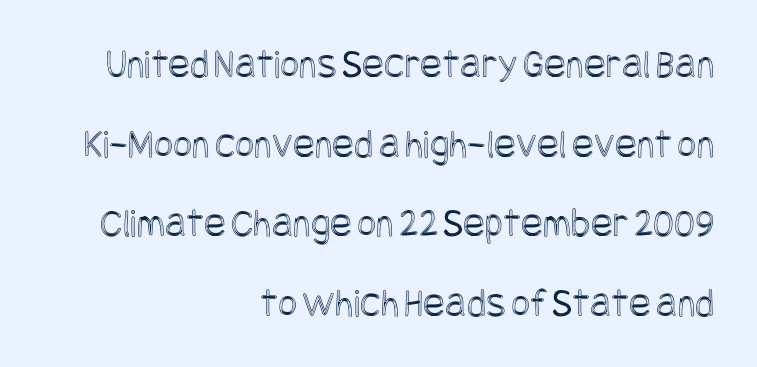
{"italic": "no", "width": "condensed", "x_height": "large", "underline": "no", "align": "right", "line_spacing": "loose", "line_spacing_ratio": 1.94, "letter_spacing": "normal", "letter_spacing_em": 0.0, "glyph_px": 41}
